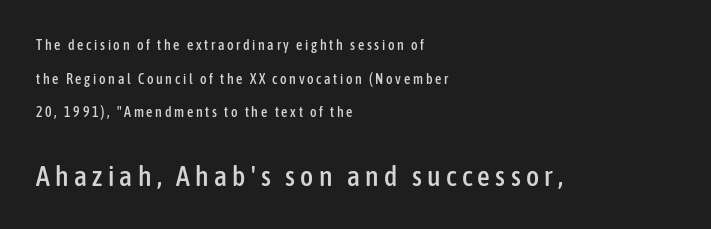
{"serif": "no", "italic": "no", "width": "condensed", "stroke_contrast": "low", "x_height": "medium", "monospaced": "no", "underline": "no", "align": "left", "line_spacing": "loose", "line_spacing_ratio": 2.4, "larger_block": "second", "size_ratio": 2.0, "glyph_px": 28}
